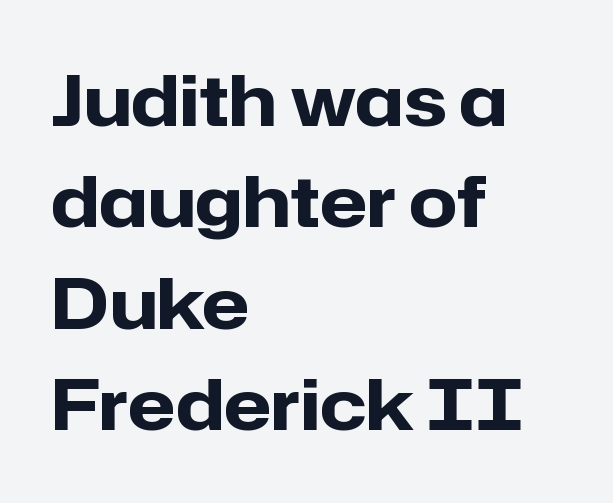
Q: Is the text bold? A: Yes.
Q: Is the text italic (slanted)? A: No, it is upright.
Q: Is the typeface a serif or a sans-serif typeface? A: Sans-serif.
Q: Is the text underlined? A: No.
Q: How is the paragraph aligned? A: Left-aligned.
Q: Is the spacing between letters normal or unusually wide? A: Normal.
Q: Is the spacing between lines tight, normal or loose? A: Normal.
Q: Width (condensed, normal, or wide)? A: Normal.
Q: Stroke contrast? A: Low.
Q: x-height? A: Medium.
Q: Monospaced? A: No.
